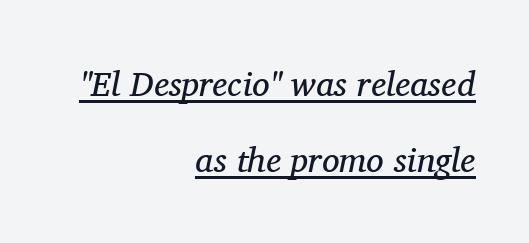
Q: Is the text bold? A: No.
Q: Is the text italic (slanted)? A: Yes, it leans right by about 11 degrees.
Q: Is the typeface a serif or a sans-serif typeface? A: Serif.
Q: Is the text underlined? A: Yes.
Q: How is the paragraph aligned? A: Right-aligned.
Q: Is the spacing between letters normal or unusually wide? A: Normal.
Q: Is the spacing between lines tight, normal or loose? A: Loose.
Q: Width (condensed, normal, or wide)? A: Normal.
Q: Stroke contrast? A: Medium.
Q: x-height? A: Medium.
Q: Monospaced? A: No.
